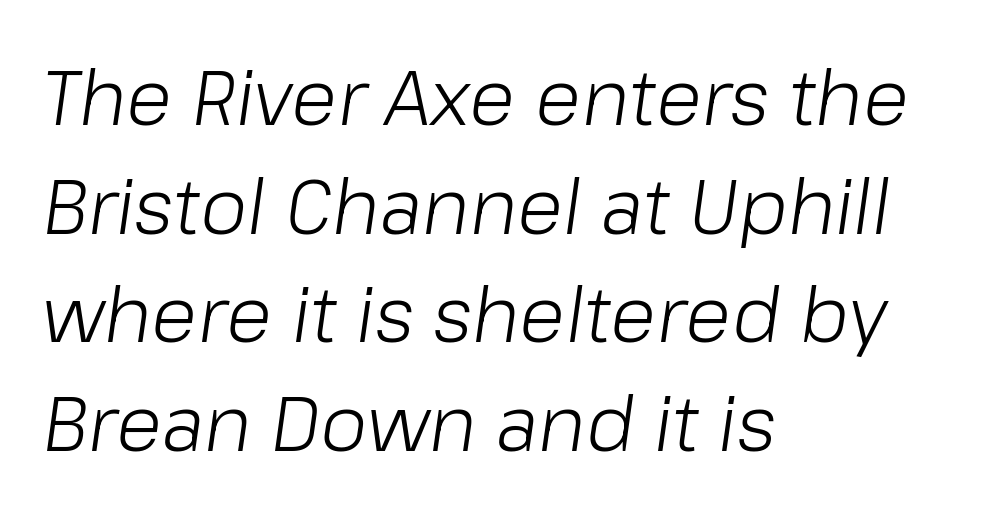
{"italic": "yes", "lean": "right", "slant_degrees": 8, "bold": "no", "weight": "light", "width": "normal", "stroke_contrast": "low", "x_height": "medium", "monospaced": "no", "underline": "no", "align": "left", "line_spacing": "normal", "line_spacing_ratio": 1.43, "letter_spacing": "normal", "letter_spacing_em": 0.0, "glyph_px": 76}
